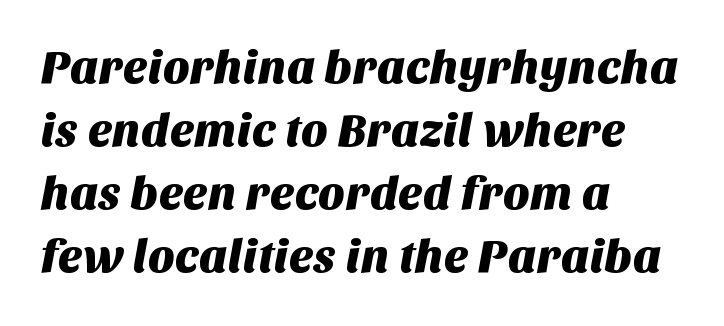
Q: Is the typeface a serif or a sans-serif typeface? A: Sans-serif.
Q: Is the text underlined? A: No.
Q: How is the paragraph aligned? A: Left-aligned.
Q: Is the spacing between letters normal or unusually wide? A: Normal.
Q: Is the spacing between lines tight, normal or loose? A: Normal.
Q: Width (condensed, normal, or wide)? A: Normal.
Q: Stroke contrast? A: Medium.
Q: x-height? A: Large.
Q: Monospaced? A: No.
